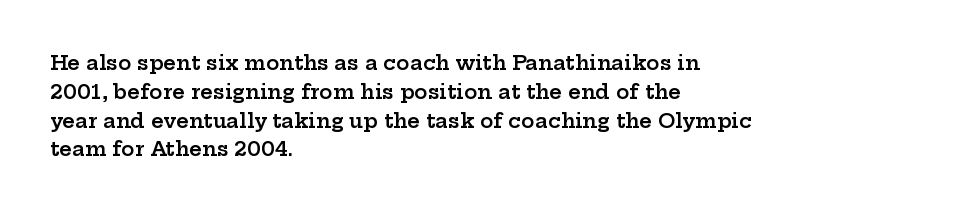
The image shows 20 px text type, upright; set left-aligned, normal line spacing (1.44x), normal letter spacing, not underlined.
